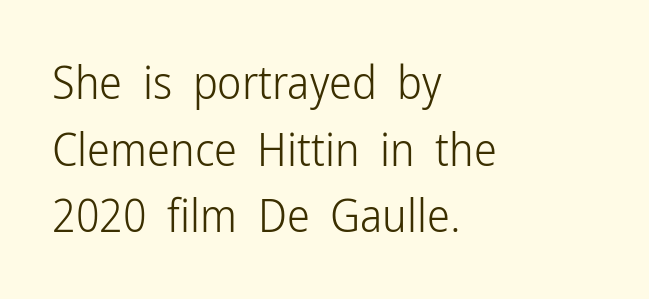
Is the stroke heavy? The answer is a plain regular-or-lighter. Descenders hang freely into open space. Is this a sans? Yes — the strokes have no serifs. Left-aligned paragraph, ragged on the right. This is the regular roman posture of the typeface. Reading down the column, the eye jumps a familiar distance to each next line.
